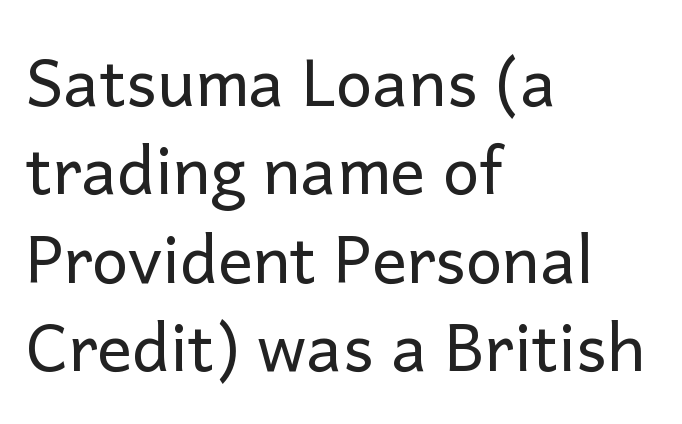
Q: Is the text bold? A: No.
Q: Is the text italic (slanted)? A: No, it is upright.
Q: Is the typeface a serif or a sans-serif typeface? A: Sans-serif.
Q: Is the text underlined? A: No.
Q: How is the paragraph aligned? A: Left-aligned.
Q: Is the spacing between letters normal or unusually wide? A: Normal.
Q: Is the spacing between lines tight, normal or loose? A: Normal.
Q: Width (condensed, normal, or wide)? A: Normal.
Q: Stroke contrast? A: Low.
Q: x-height? A: Medium.
Q: Monospaced? A: No.
